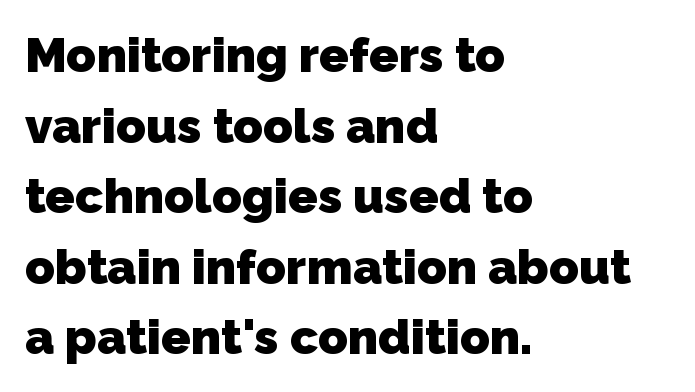
Q: Is the text bold? A: Yes.
Q: Is the typeface a serif or a sans-serif typeface? A: Sans-serif.
Q: Is the text underlined? A: No.
Q: How is the paragraph aligned? A: Left-aligned.
Q: Is the spacing between letters normal or unusually wide? A: Normal.
Q: Is the spacing between lines tight, normal or loose? A: Normal.
Q: Width (condensed, normal, or wide)? A: Normal.
Q: Stroke contrast? A: Low.
Q: x-height? A: Medium.
Q: Monospaced? A: No.
